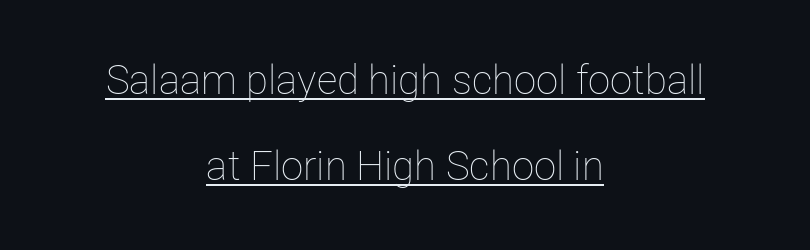
The image shows 40 px thin type, upright; set centered, loose line spacing (2.16x), normal letter spacing, underlined; low stroke contrast and a medium x-height.
